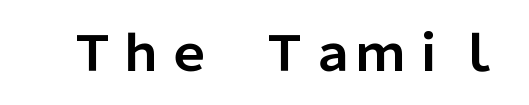
The image shows 48 px bold sans-serif type, upright; set normal letter spacing, not underlined; low stroke contrast and a medium x-height.
